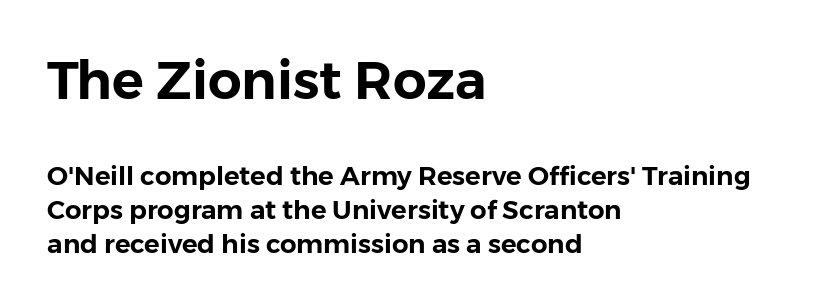
{"serif": "no", "italic": "no", "width": "normal", "stroke_contrast": "low", "x_height": "medium", "monospaced": "no", "underline": "no", "align": "left", "line_spacing": "normal", "line_spacing_ratio": 1.31, "letter_spacing": "normal", "letter_spacing_em": 0.0, "larger_block": "first", "size_ratio": 2.04, "glyph_px": 53}
